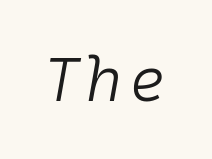
Each stroke keeps to a modest, everyday thickness or less. Yep, that's italic — everything's leaning. Think of a typewriter: that constant character pitch is what you see here. Beneath every word, the page is bare.
